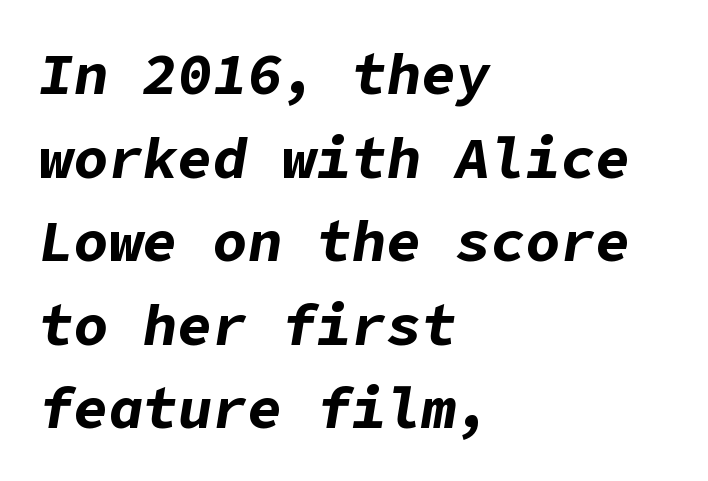
Line beginnings align vertically; line endings do not. The letterforms sit shoulder to shoulder at normal distance. Is the type bold? Yes — the strokes are clearly thick and heavy. The specimen reads as italic at a glance. The baseline area is clear.
